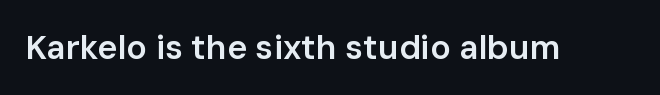
The image shows 34 px semibold sans-serif type, upright; set normal letter spacing, not underlined; low stroke contrast and a medium x-height.
